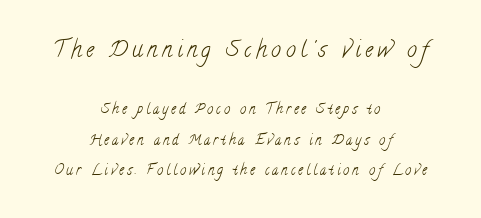
{"bold": "no", "underline": "no", "align": "center", "line_spacing": "loose", "line_spacing_ratio": 2.17, "letter_spacing": "wide", "letter_spacing_em": 0.21, "larger_block": "first", "size_ratio": 1.57, "glyph_px": 22}
